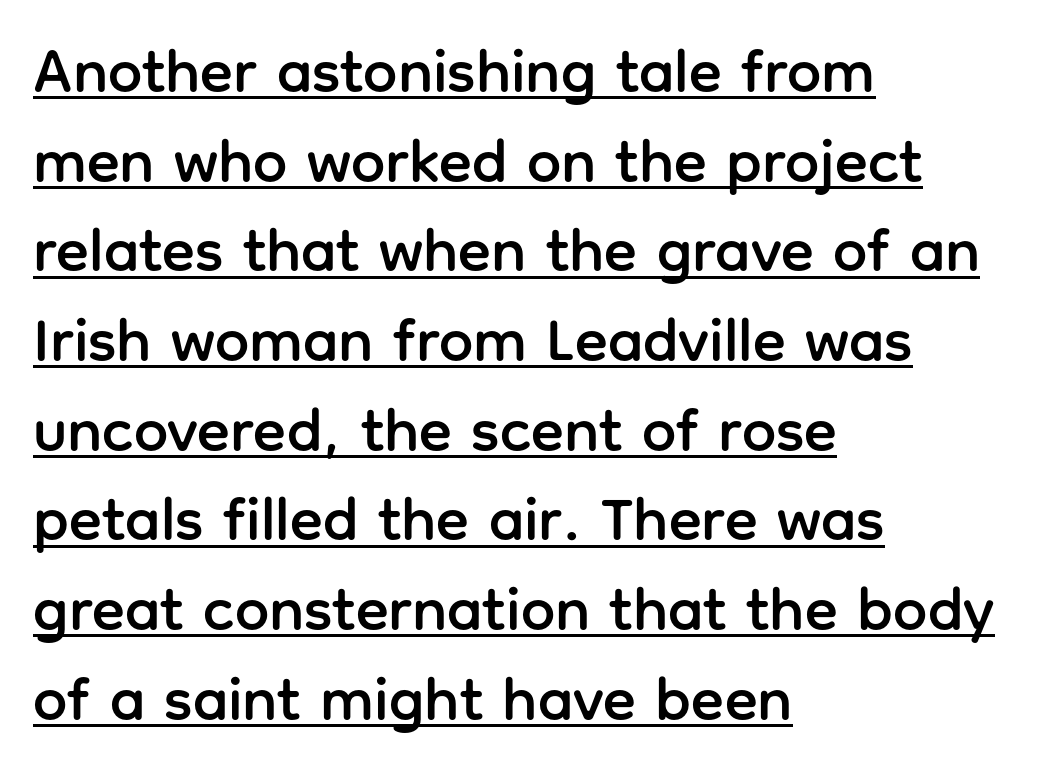
The image shows 61 px sans-serif type, upright; set left-aligned, normal line spacing (1.47x), normal letter spacing, underlined; low stroke contrast and a medium x-height.
